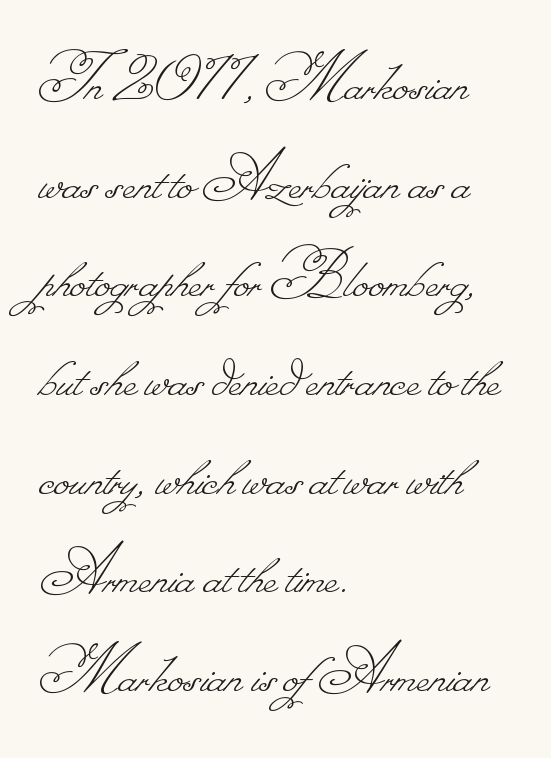
{"bold": "no", "weight": "thin", "width": "normal", "stroke_contrast": "low", "monospaced": "no", "underline": "no", "align": "left", "line_spacing": "normal", "line_spacing_ratio": 1.39, "letter_spacing": "normal", "letter_spacing_em": 0.0, "glyph_px": 71}
